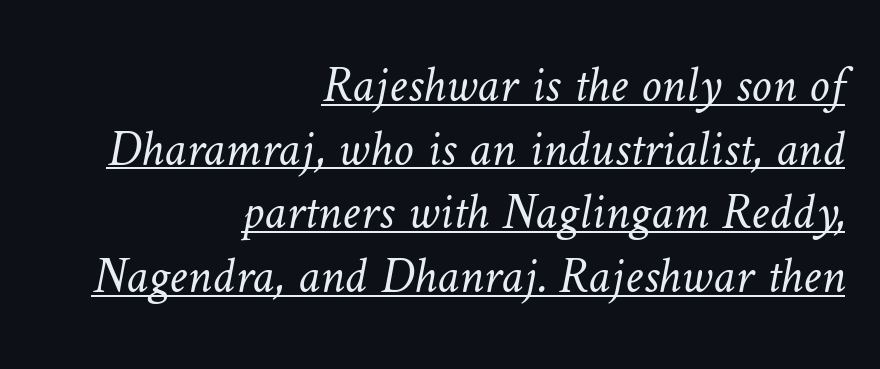
The image shows 51 px light type; set right-aligned, normal line spacing (1.25x), normal letter spacing, underlined; low stroke contrast and a medium x-height.
